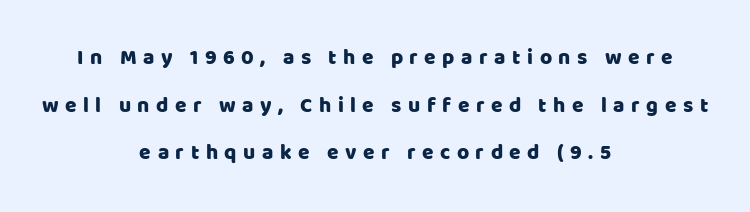
The font's upright variant was chosen for this text. A great deal of white space separates one row of letters from the next. The passage is arranged like a title page — every line centered. The tracking reads as deliberately expanded to a designer's eye. No word sits above an underline.
